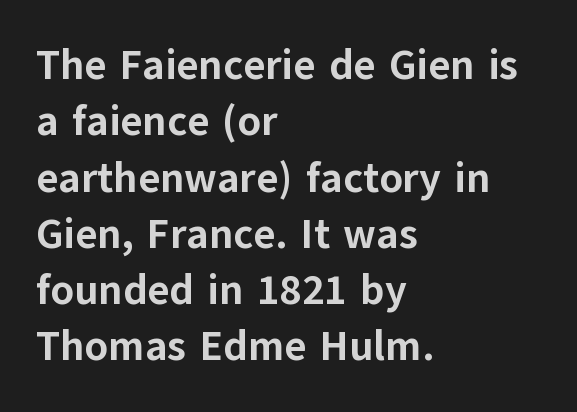
{"serif": "no", "italic": "no", "bold": "yes", "weight": "bold", "width": "normal", "stroke_contrast": "low", "x_height": "medium", "monospaced": "no", "underline": "no", "align": "left", "line_spacing": "normal", "line_spacing_ratio": 1.34, "letter_spacing": "normal", "letter_spacing_em": 0.0, "glyph_px": 42}
